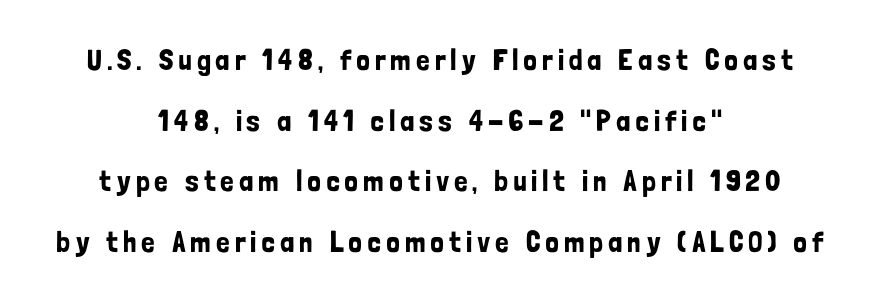
{"serif": "no", "italic": "no", "width": "condensed", "stroke_contrast": "low", "x_height": "medium", "monospaced": "no", "underline": "no", "align": "center", "line_spacing": "loose", "line_spacing_ratio": 2.02, "glyph_px": 30}
